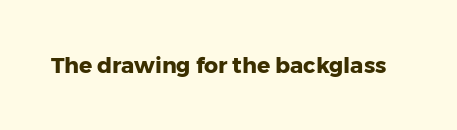
Q: Is the text bold? A: Yes.
Q: Is the text italic (slanted)? A: No, it is upright.
Q: Is the text underlined? A: No.
Q: Is the spacing between letters normal or unusually wide? A: Normal.
